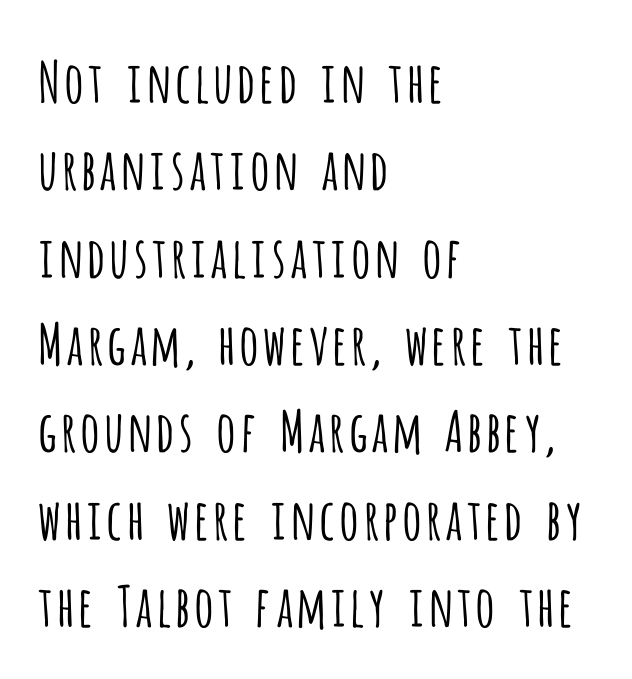
Q: Is the text bold? A: No.
Q: Is the text italic (slanted)? A: No, it is upright.
Q: Is the typeface a serif or a sans-serif typeface? A: Sans-serif.
Q: Is the text underlined? A: No.
Q: How is the paragraph aligned? A: Left-aligned.
Q: Is the spacing between letters normal or unusually wide? A: Normal.
Q: Is the spacing between lines tight, normal or loose? A: Normal.
Q: Width (condensed, normal, or wide)? A: Condensed.
Q: Stroke contrast? A: Low.
Q: x-height? A: Large.
Q: Monospaced? A: No.
